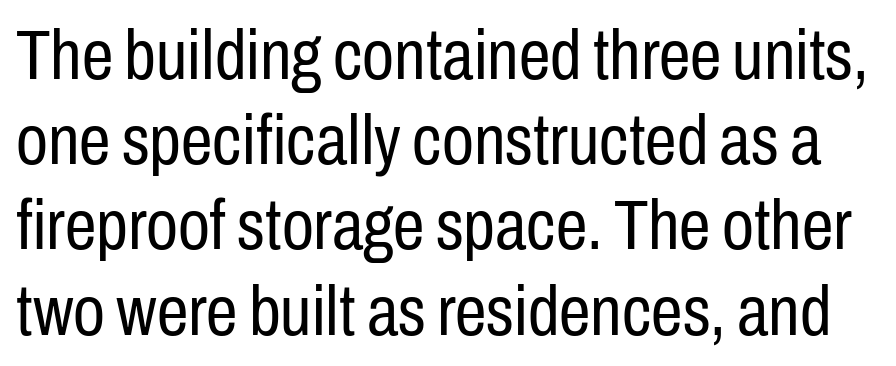
The letters advance in unequal steps, a hallmark of proportional type. Characters remain perfectly vertical along every line. The letterforms sit at book weight or below. The specimen omits any rule beneath the text block's lines. Observe the absence of serifs on each vertical stroke in this sample. Compared with typical body copy, the letter spacing here is the same.
